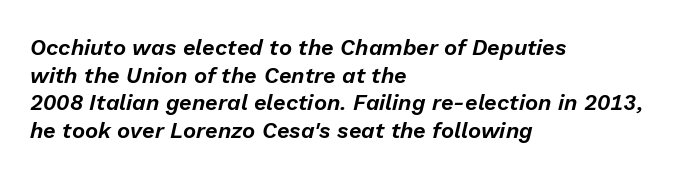
Q: Is the text italic (slanted)? A: Yes, it leans right by about 13 degrees.
Q: Is the text underlined? A: No.
Q: How is the paragraph aligned? A: Left-aligned.
Q: Is the spacing between letters normal or unusually wide? A: Normal.
Q: Is the spacing between lines tight, normal or loose? A: Normal.
